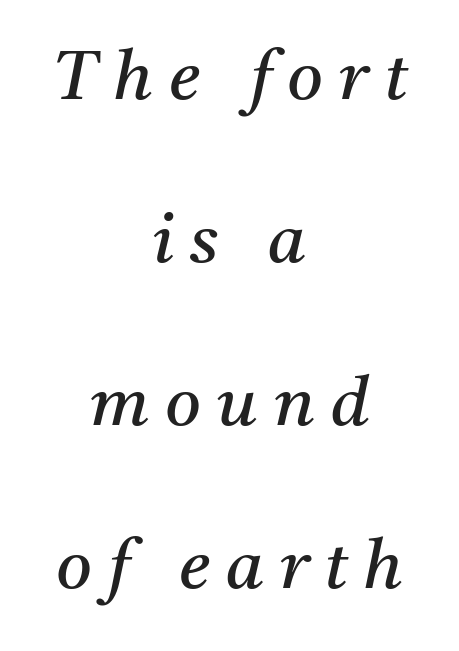
The characters display serif detailing at their extremities. The tracking jumps out immediately: characters are airy and widely separated. Both edges are ragged and mirror each other, which tells us the setting is centered. The rendering uses a large line-height, opening up the rows. The strip under each line holds only bare page.
